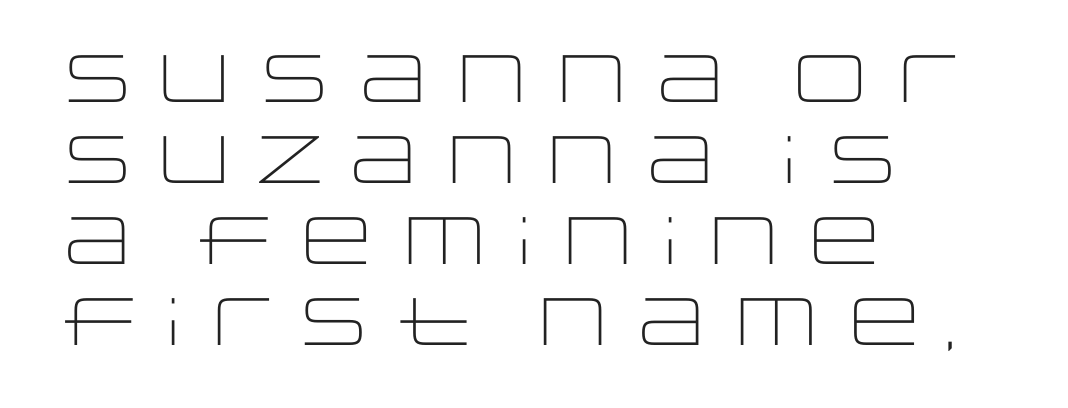
The image shows 67 px light, wide sans-serif type, upright; set left-aligned, line spacing 1.21x, normal letter spacing, not underlined; low stroke contrast and a large x-height.
